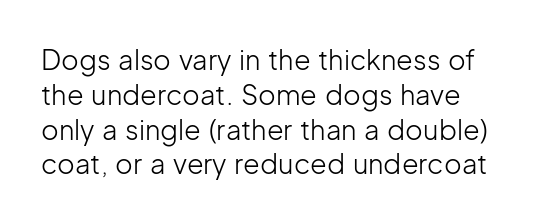
The image shows 27 px text type, upright; set normal line spacing (1.29x), normal letter spacing, not underlined.
